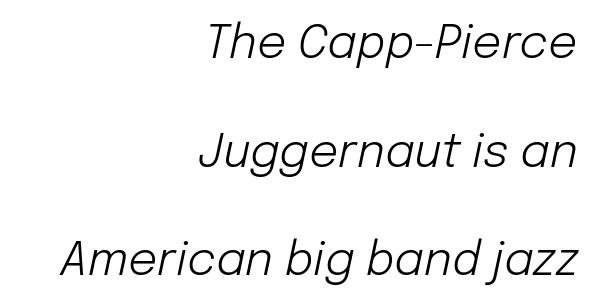
The image shows 46 px light type, italic (leaning right); set right-aligned, loose line spacing (2.36x), normal letter spacing, not underlined; low stroke contrast and a medium x-height.
